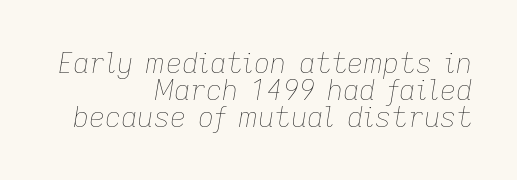
The weight would be labelled regular, book, light, or lighter still. Default kerning and tracking; the words read as compact shapes. Does the leading feel generous? Not at all — it's pinched. Is this a fixed-width face? No — the glyphs have proportional, varying widths. Plain, unruled lines of type.
